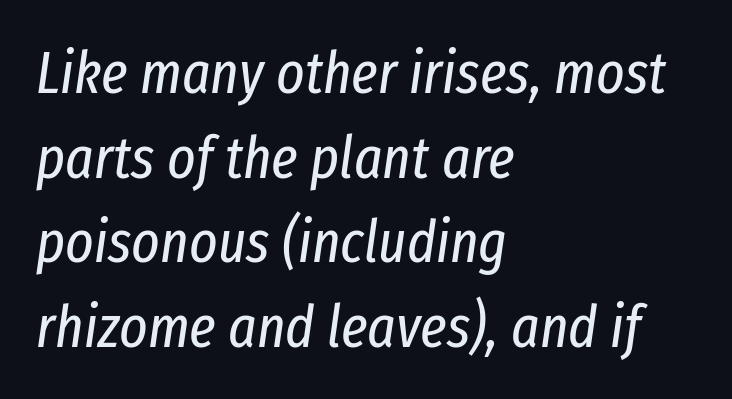
{"italic": "yes", "lean": "right", "slant_degrees": 8, "bold": "no", "weight": "regular", "width": "condensed", "stroke_contrast": "low", "x_height": "medium", "monospaced": "no", "underline": "no", "align": "left", "line_spacing": "normal", "line_spacing_ratio": 1.41, "letter_spacing": "normal", "letter_spacing_em": 0.0, "glyph_px": 60}
